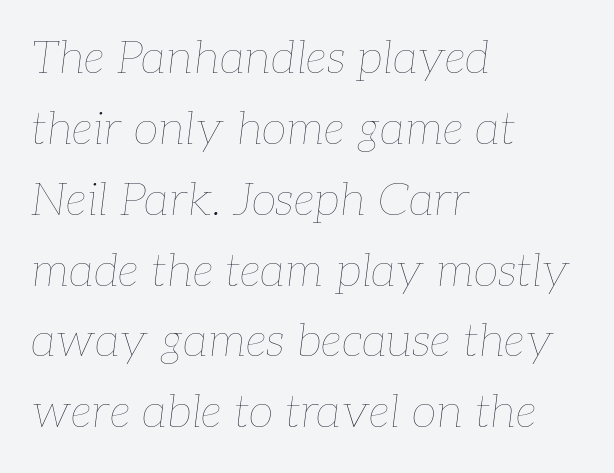
Standard letterfit; no display-style spreading of the glyphs. Layout note: lines flush left. Baseline-to-baseline distance is the conventional proportion of letter height. The typesetting does not lean heavy: it is not bold. Spacing verdict: proportional, widths tailored to each character. Anything drawn beneath the words? Only blank space.
